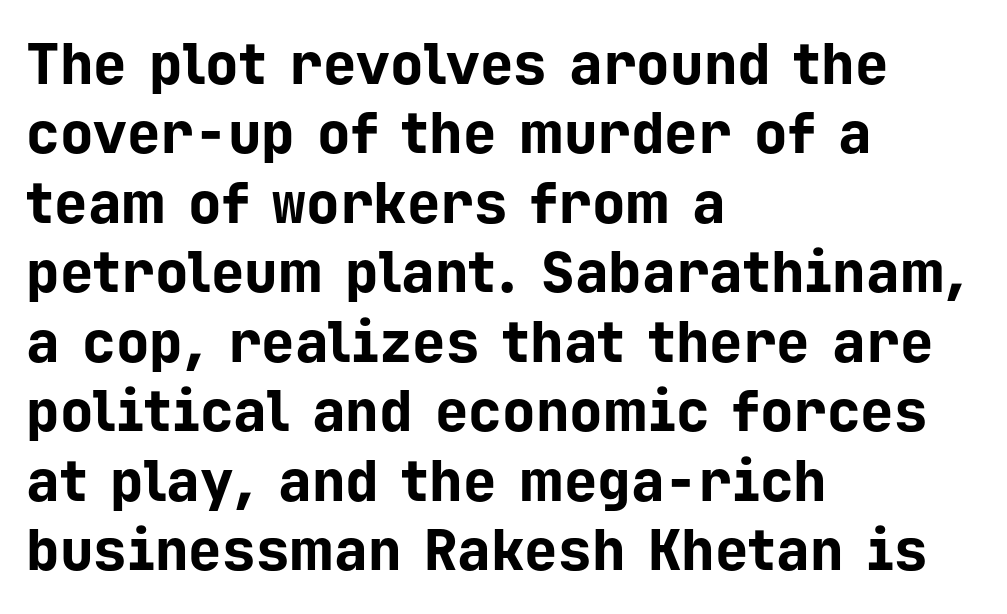
The image shows 56 px bold sans-serif type, upright, monospaced; set left-aligned, line spacing 1.24x, normal letter spacing, not underlined; low stroke contrast and a medium x-height.
